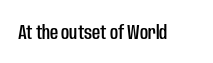
Q: Is the text italic (slanted)? A: No, it is upright.
Q: Is the text underlined? A: No.
Q: Is the spacing between letters normal or unusually wide? A: Normal.
